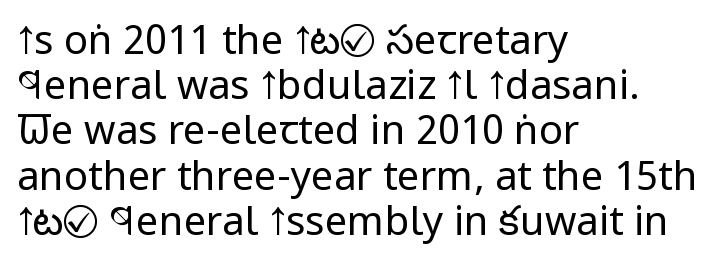
Q: Is the text bold? A: No.
Q: Is the text italic (slanted)? A: No, it is upright.
Q: Is the typeface a serif or a sans-serif typeface? A: Sans-serif.
Q: Is the text underlined? A: No.
Q: How is the paragraph aligned? A: Left-aligned.
Q: Is the spacing between letters normal or unusually wide? A: Normal.
Q: Is the spacing between lines tight, normal or loose? A: Tight.
Q: Width (condensed, normal, or wide)? A: Condensed.
Q: Stroke contrast? A: Low.
Q: x-height? A: Large.
Q: Monospaced? A: No.
